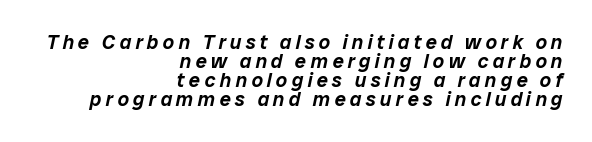
Q: Is the text italic (slanted)? A: Yes, it leans right by about 12 degrees.
Q: Is the text underlined? A: No.
Q: How is the paragraph aligned? A: Right-aligned.
Q: Is the spacing between letters normal or unusually wide? A: Unusually wide.
Q: Is the spacing between lines tight, normal or loose? A: Tight.
